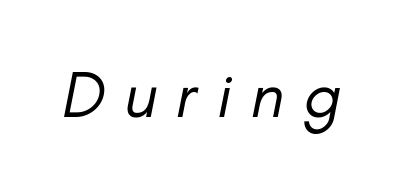
The image shows 67 px regular-weight type, italic (leaning right); set unusually wide letter spacing (+0.28 em), not underlined; low stroke contrast and a small x-height.
